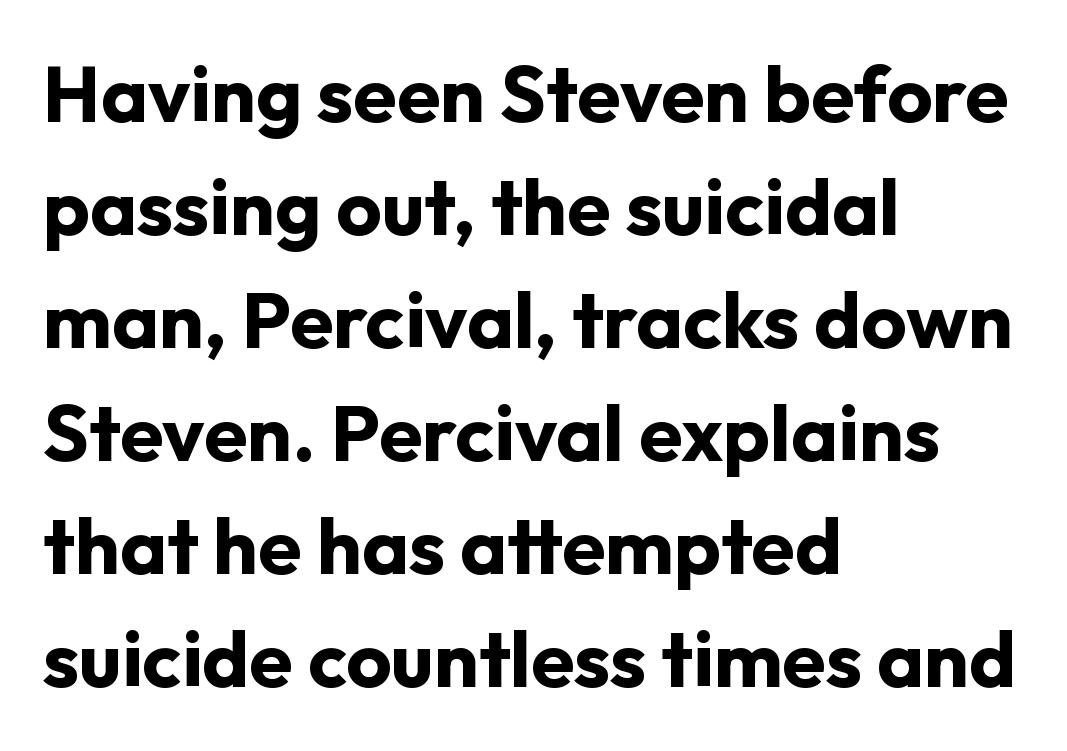
The image shows 79 px bold sans-serif type, upright; set left-aligned, normal line spacing (1.43x), normal letter spacing, not underlined; low stroke contrast and a medium x-height.
